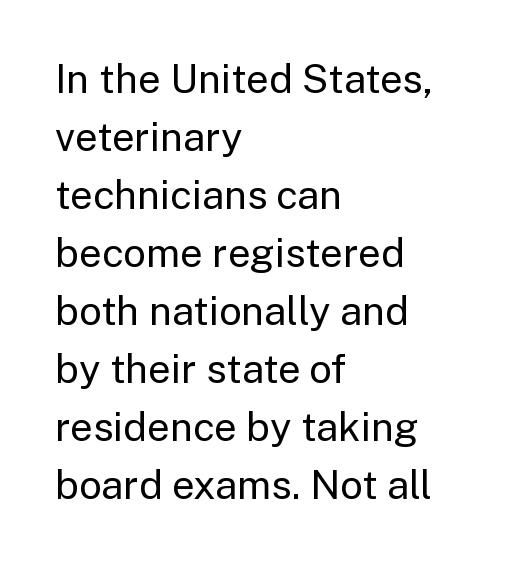
Q: Is the text bold? A: No.
Q: Is the text italic (slanted)? A: No, it is upright.
Q: Is the typeface a serif or a sans-serif typeface? A: Sans-serif.
Q: Is the text underlined? A: No.
Q: How is the paragraph aligned? A: Left-aligned.
Q: Is the spacing between letters normal or unusually wide? A: Normal.
Q: Is the spacing between lines tight, normal or loose? A: Normal.
Q: Width (condensed, normal, or wide)? A: Normal.
Q: Stroke contrast? A: Low.
Q: x-height? A: Medium.
Q: Monospaced? A: No.
